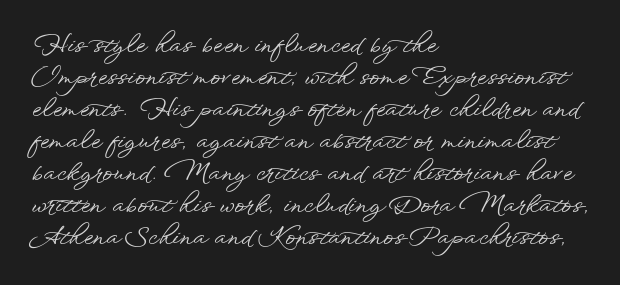
The vertical gap from one line to the next is medium. Standard letterfit; no display-style spreading of the glyphs. The passage is arranged the way most books set body copy — flush left. Rule under the text: the space is simply empty.
